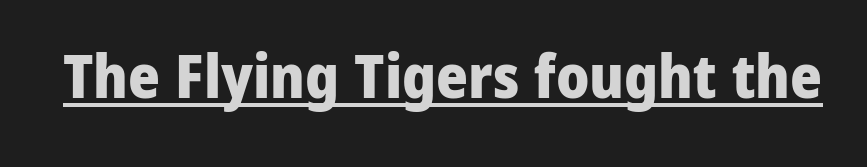
Weight: bold. Italic: no, the glyphs are upright roman. How are the letters spaced? Ordinarily, with no added tracking. Grotesque or geometric, the face here clearly has no serifs. Each letter keeps its own natural width here, so spacing adapts to shape. The sample's only ornament is a line tracing under the words.
